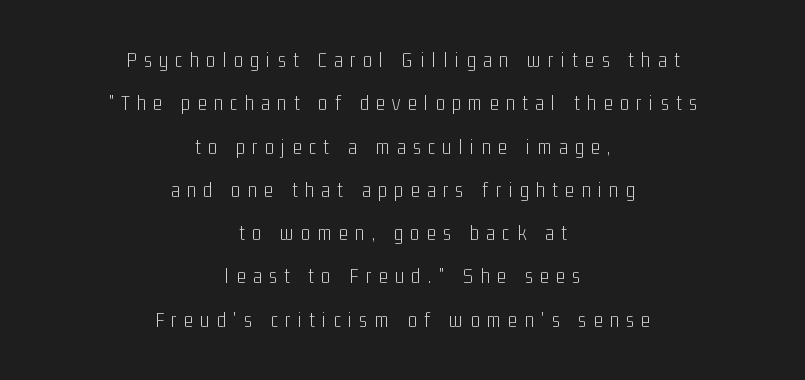
{"italic": "no", "bold": "no", "underline": "no", "align": "center", "line_spacing": "loose", "line_spacing_ratio": 2.06, "letter_spacing": "wide", "letter_spacing_em": 0.36, "glyph_px": 21}
